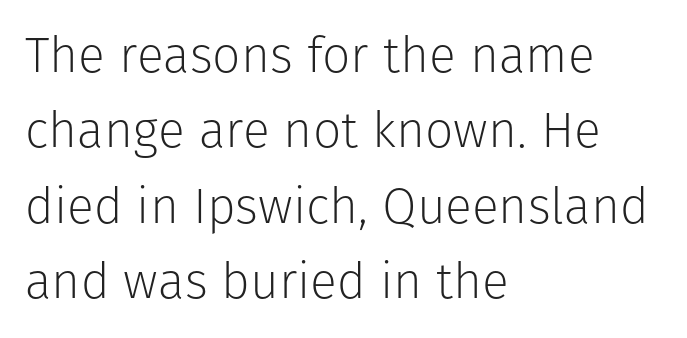
{"serif": "no", "italic": "no", "bold": "no", "weight": "light", "width": "normal", "stroke_contrast": "low", "x_height": "medium", "monospaced": "no", "underline": "no", "align": "left", "line_spacing": "normal", "line_spacing_ratio": 1.51, "letter_spacing": "normal", "letter_spacing_em": 0.0, "glyph_px": 50}
